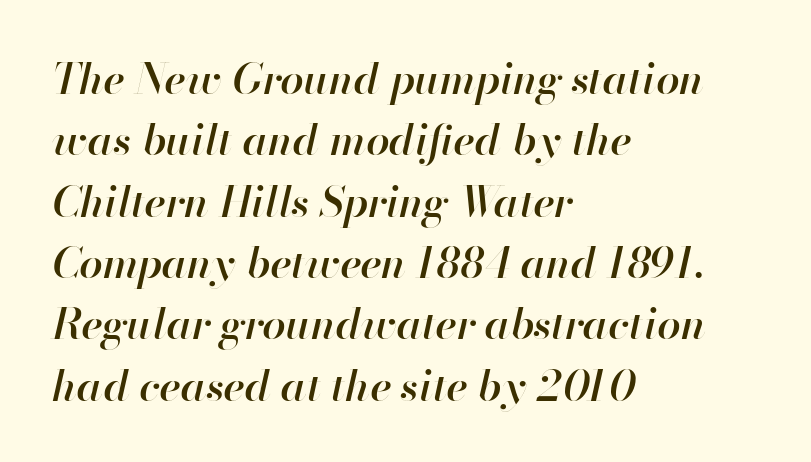
{"italic": "yes", "lean": "right", "slant_degrees": 13, "bold": "semi", "weight": "semibold", "width": "normal", "stroke_contrast": "high", "x_height": "small", "monospaced": "no", "underline": "no", "align": "left", "line_spacing": "normal", "line_spacing_ratio": 1.46, "letter_spacing": "normal", "letter_spacing_em": 0.0, "glyph_px": 42}
